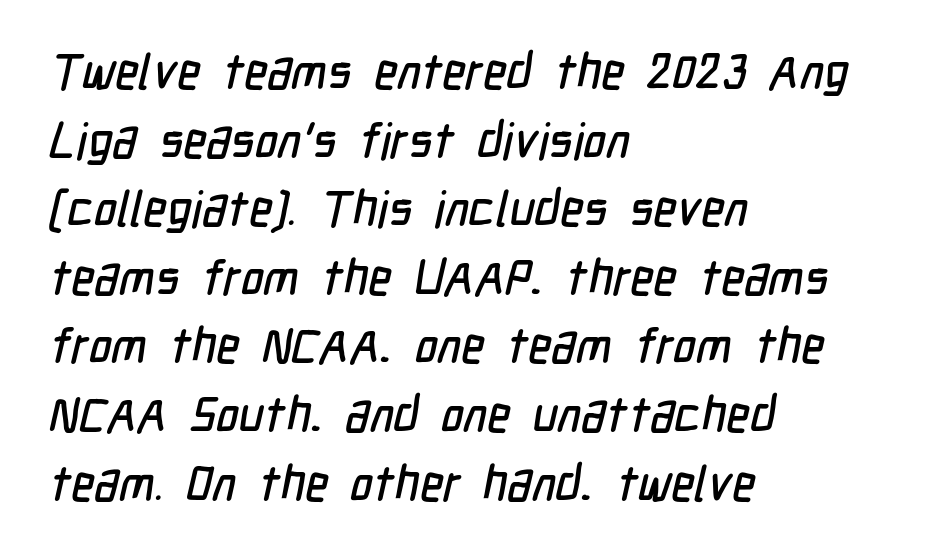
These lines keep a tight, regular rhythm from letter to letter. Notice how the passage keeps a crisp vertical edge on the left only. The space directly below the letters is spotless. Notice how descenders clear the ascenders below comfortably — that's standard leading.
